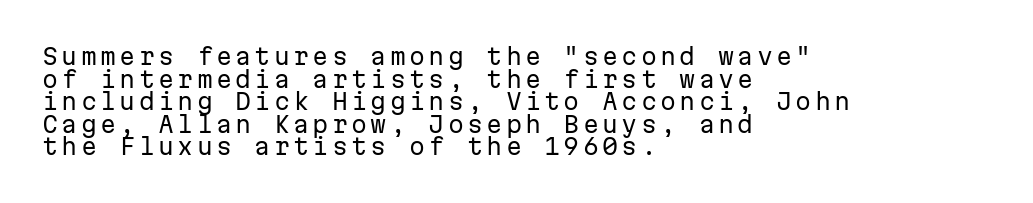
{"italic": "no", "bold": "no", "underline": "no", "align": "left", "line_spacing": "tight", "line_spacing_ratio": 0.98, "glyph_px": 23}
